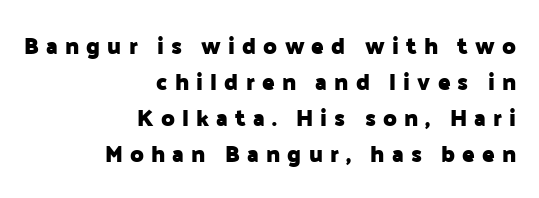
Q: Is the text bold? A: Yes.
Q: Is the text italic (slanted)? A: No, it is upright.
Q: Is the text underlined? A: No.
Q: How is the paragraph aligned? A: Right-aligned.
Q: Is the spacing between letters normal or unusually wide? A: Unusually wide.
Q: Is the spacing between lines tight, normal or loose? A: Normal.
